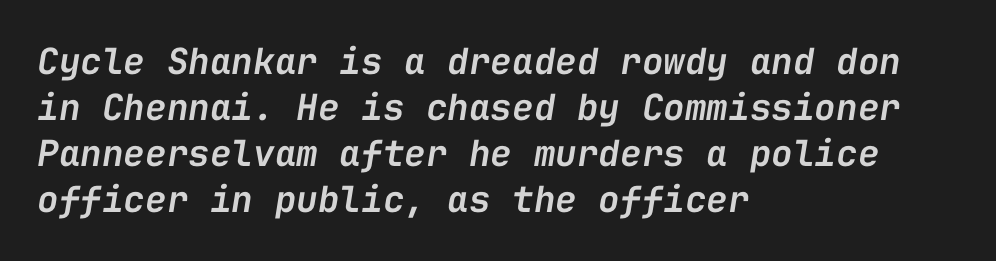
Q: Is the text bold? A: Semi-bold.
Q: Is the text italic (slanted)? A: Yes, it leans right by about 9 degrees.
Q: Is the text underlined? A: No.
Q: How is the paragraph aligned? A: Left-aligned.
Q: Is the spacing between letters normal or unusually wide? A: Normal.
Q: Is the spacing between lines tight, normal or loose? A: Normal.
Q: Width (condensed, normal, or wide)? A: Normal.
Q: Stroke contrast? A: Low.
Q: x-height? A: Medium.
Q: Monospaced? A: Yes.
